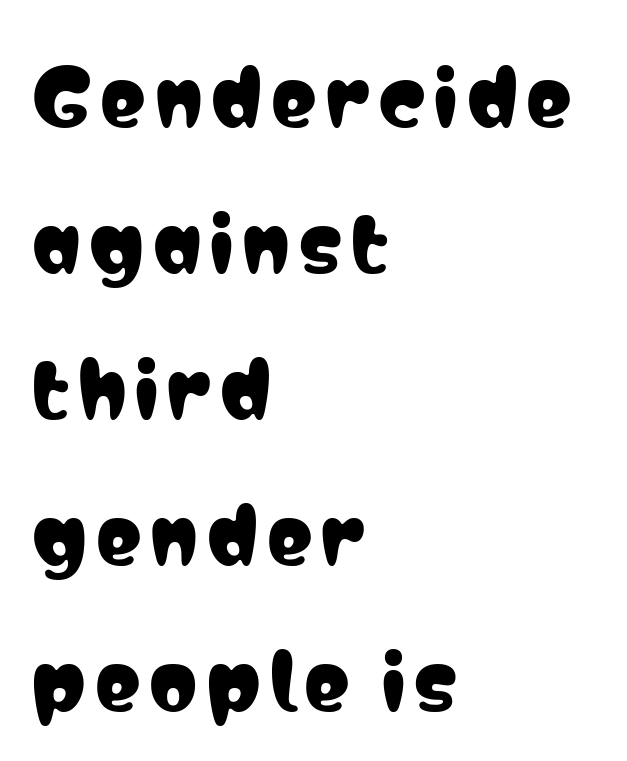
Q: Is the text italic (slanted)? A: No, it is upright.
Q: Is the typeface a serif or a sans-serif typeface? A: Sans-serif.
Q: Is the text underlined? A: No.
Q: How is the paragraph aligned? A: Left-aligned.
Q: Is the spacing between lines tight, normal or loose? A: Loose.
Q: Width (condensed, normal, or wide)? A: Condensed.
Q: Stroke contrast? A: Low.
Q: x-height? A: Medium.
Q: Monospaced? A: No.
